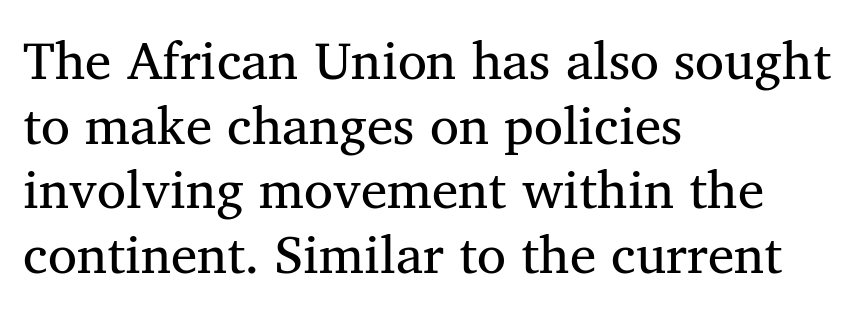
{"serif": "yes", "italic": "no", "bold": "no", "weight": "regular", "width": "normal", "stroke_contrast": "medium", "x_height": "medium", "monospaced": "no", "underline": "no", "align": "left", "line_spacing_ratio": 1.22, "letter_spacing": "normal", "letter_spacing_em": 0.0, "glyph_px": 53}
